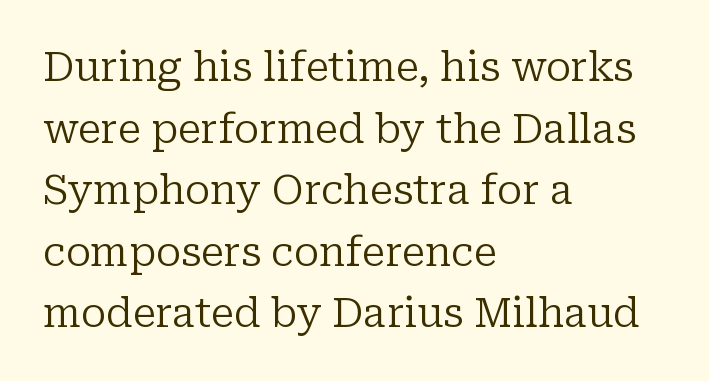
This sample uses plain, unmodified letter spacing. The face used here is proportionally spaced, like ordinary book or web type. The passage is arranged the way most books set body copy — flush left. The characters are drawn with everyday or finer stroke widths. Check under the words: just untouched page.
